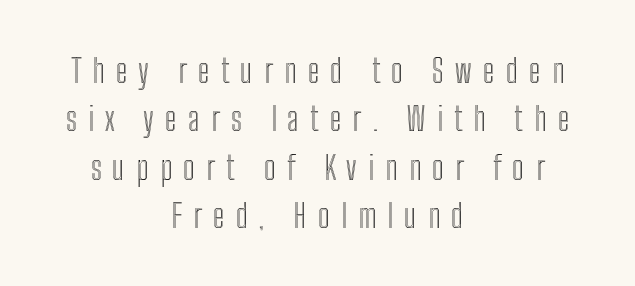
{"italic": "no", "width": "condensed", "x_height": "medium", "monospaced": "no", "underline": "no", "align": "center", "line_spacing": "normal", "line_spacing_ratio": 1.51, "letter_spacing": "wide", "letter_spacing_em": 0.35, "glyph_px": 32}
